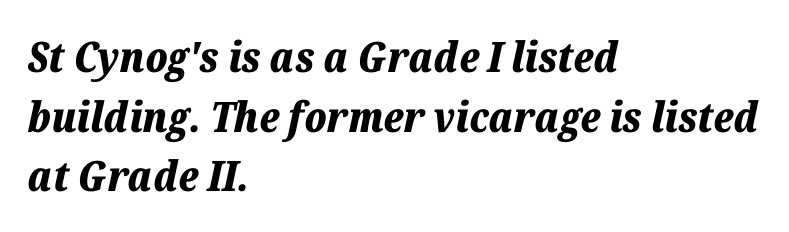
The image shows 42 px bold type, italic (leaning right); set left-aligned, normal line spacing (1.42x), normal letter spacing, not underlined; low stroke contrast and a medium x-height.
